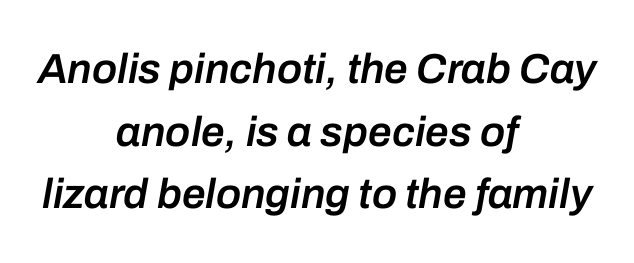
The image shows 42 px semibold type, italic (leaning right); set centered, normal line spacing (1.49x), normal letter spacing, not underlined; low stroke contrast and a medium x-height.
